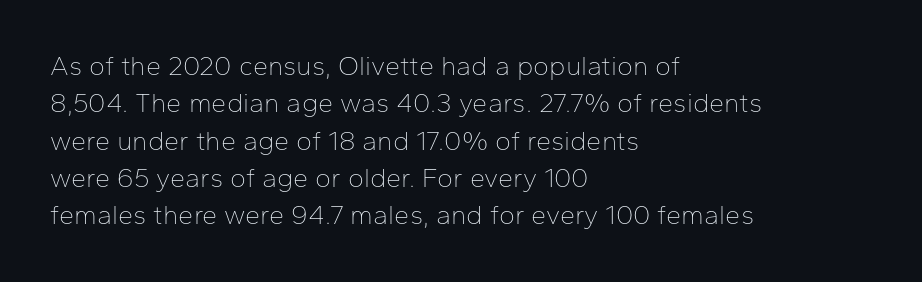
Q: Is the text bold? A: No.
Q: Is the text italic (slanted)? A: No, it is upright.
Q: Is the text underlined? A: No.
Q: How is the paragraph aligned? A: Left-aligned.
Q: Is the spacing between letters normal or unusually wide? A: Normal.
Q: Is the spacing between lines tight, normal or loose? A: Normal.
